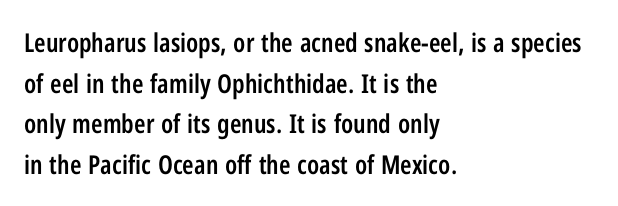
{"italic": "no", "bold": "semi", "underline": "no", "align": "left", "line_spacing": "normal", "line_spacing_ratio": 1.56, "letter_spacing": "normal", "letter_spacing_em": 0.0, "glyph_px": 26}
